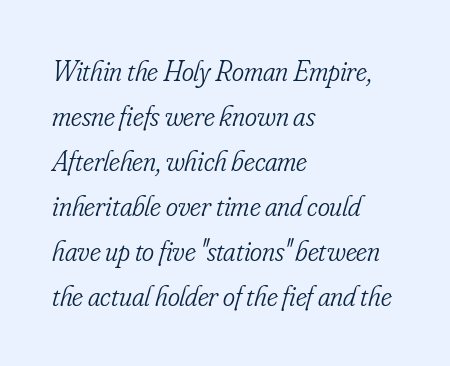
The image shows 29 px light, condensed serif type, italic (leaning right); set left-aligned, normal line spacing (1.55x), normal letter spacing, not underlined; low stroke contrast and a small x-height.
